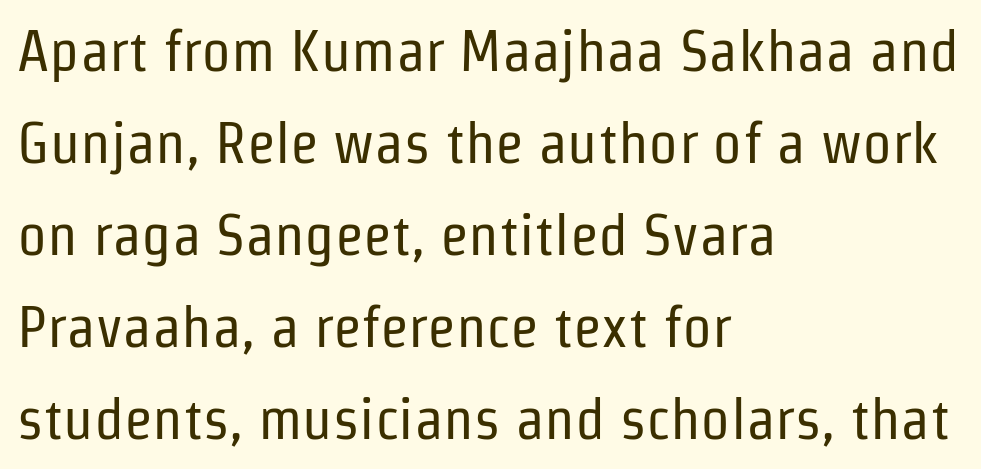
Q: Is the text bold? A: No.
Q: Is the text italic (slanted)? A: No, it is upright.
Q: Is the typeface a serif or a sans-serif typeface? A: Sans-serif.
Q: Is the text underlined? A: No.
Q: How is the paragraph aligned? A: Left-aligned.
Q: Is the spacing between letters normal or unusually wide? A: Normal.
Q: Is the spacing between lines tight, normal or loose? A: Normal.
Q: Width (condensed, normal, or wide)? A: Condensed.
Q: Stroke contrast? A: Low.
Q: x-height? A: Medium.
Q: Monospaced? A: No.
